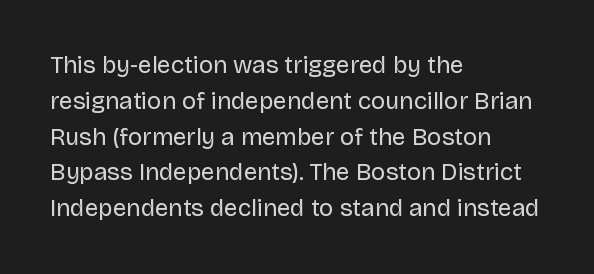
{"italic": "no", "bold": "no", "underline": "no", "align": "left", "line_spacing": "normal", "line_spacing_ratio": 1.49, "letter_spacing": "normal", "letter_spacing_em": 0.0, "glyph_px": 24}
